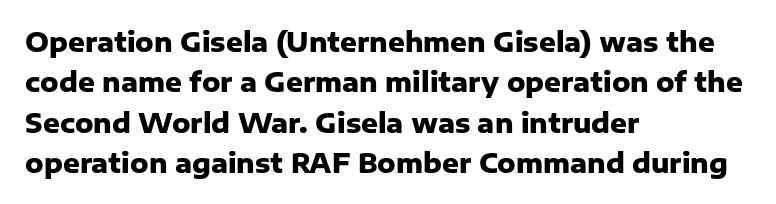
The image shows 26 px bold type, upright; set left-aligned, normal line spacing (1.55x), normal letter spacing, not underlined.
